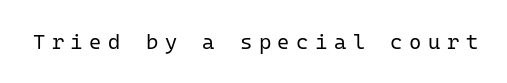
Q: Is the text bold? A: No.
Q: Is the text italic (slanted)? A: No, it is upright.
Q: Is the text underlined? A: No.
Q: Is the spacing between letters normal or unusually wide? A: Unusually wide.
